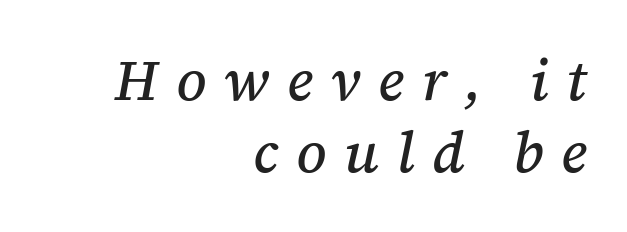
Q: Is the text italic (slanted)? A: Yes, it leans right by about 12 degrees.
Q: Is the typeface a serif or a sans-serif typeface? A: Serif.
Q: Is the text underlined? A: No.
Q: How is the paragraph aligned? A: Right-aligned.
Q: Is the spacing between letters normal or unusually wide? A: Unusually wide.
Q: Is the spacing between lines tight, normal or loose? A: Normal.
Q: Width (condensed, normal, or wide)? A: Normal.
Q: Stroke contrast? A: Medium.
Q: x-height? A: Medium.
Q: Monospaced? A: No.
